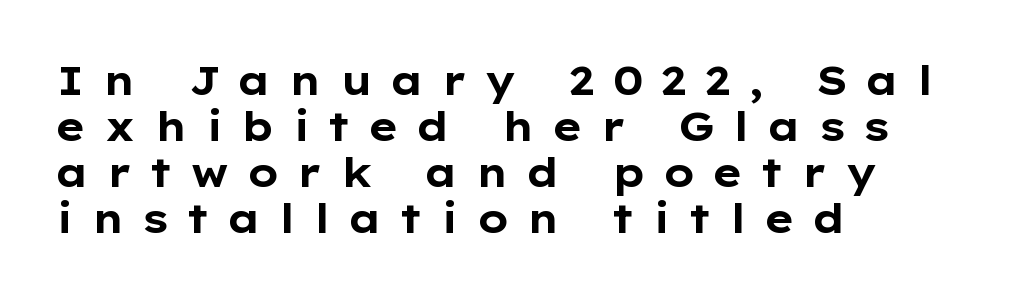
Q: Is the text bold? A: Yes.
Q: Is the text italic (slanted)? A: No, it is upright.
Q: Is the typeface a serif or a sans-serif typeface? A: Sans-serif.
Q: Is the text underlined? A: No.
Q: How is the paragraph aligned? A: Left-aligned.
Q: Is the spacing between letters normal or unusually wide? A: Unusually wide.
Q: Is the spacing between lines tight, normal or loose? A: Tight.
Q: Width (condensed, normal, or wide)? A: Wide.
Q: Stroke contrast? A: Low.
Q: x-height? A: Medium.
Q: Monospaced? A: No.
